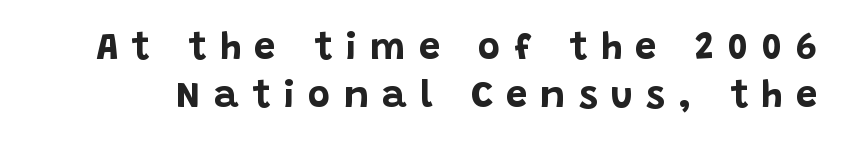
Q: Is the text bold? A: Yes.
Q: Is the text italic (slanted)? A: No, it is upright.
Q: Is the typeface a serif or a sans-serif typeface? A: Sans-serif.
Q: Is the text underlined? A: No.
Q: Is the spacing between letters normal or unusually wide? A: Unusually wide.
Q: Is the spacing between lines tight, normal or loose? A: Normal.
Q: Width (condensed, normal, or wide)? A: Normal.
Q: Stroke contrast? A: Low.
Q: x-height? A: Large.
Q: Monospaced? A: No.
